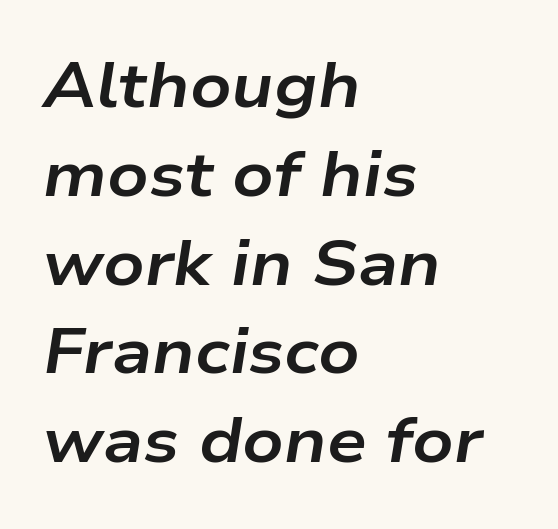
The image shows 63 px bold, wide type, italic (leaning right); set left-aligned, normal line spacing (1.41x), normal letter spacing, not underlined; low stroke contrast and a medium x-height.
